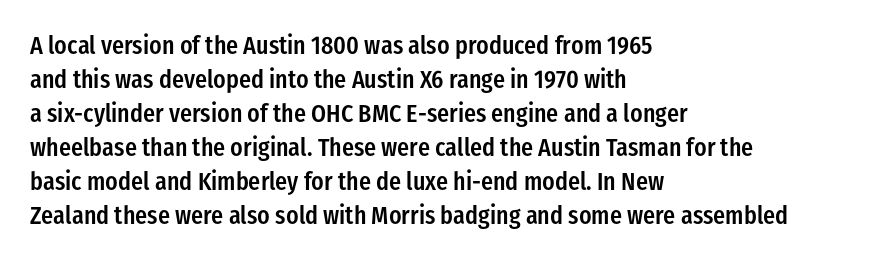
Do the letters lean? They stand straight. Set as a demibold, roughly 600 on the weight scale. Interline gaps are of average width in this sample. Has an underline been added? It has not. In CSS terms this would be text-align: left. The passage shown has conventional tracking throughout.
